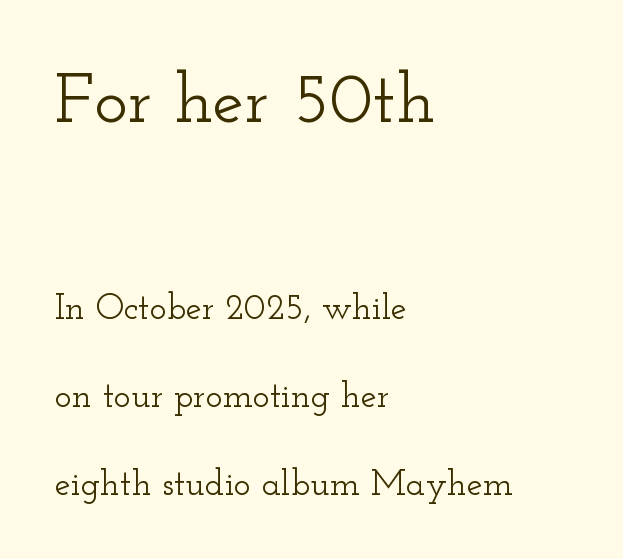
Q: Is the text italic (slanted)? A: No, it is upright.
Q: Is the typeface a serif or a sans-serif typeface? A: Serif.
Q: Is the text underlined? A: No.
Q: How is the paragraph aligned? A: Left-aligned.
Q: Is the spacing between letters normal or unusually wide? A: Normal.
Q: Is the spacing between lines tight, normal or loose? A: Loose.
Q: Which block of text is set in a larger size, the first (top) or the second (bottom)? A: The first (top) one.
Q: Width (condensed, normal, or wide)? A: Wide.
Q: Stroke contrast? A: Low.
Q: x-height? A: Small.
Q: Monospaced? A: No.
